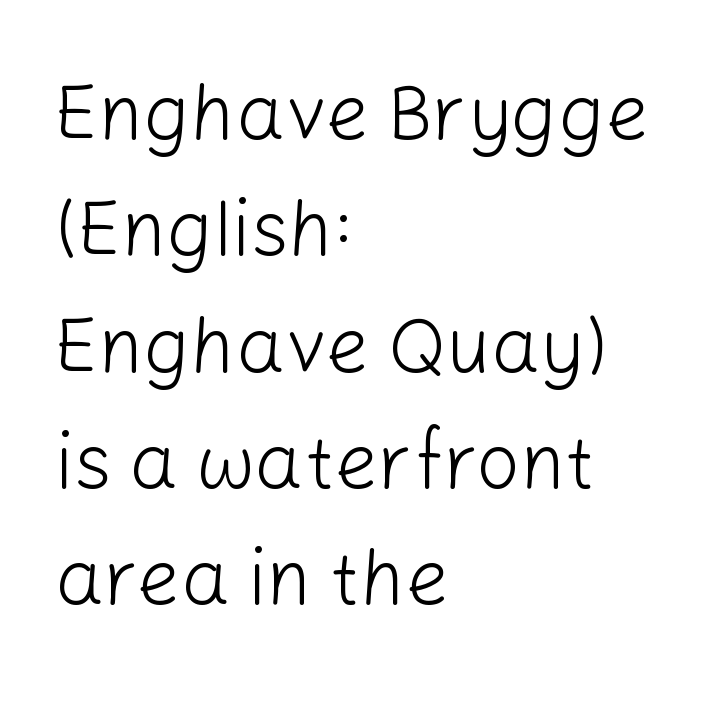
{"serif": "no", "italic": "no", "bold": "no", "weight": "light", "width": "normal", "stroke_contrast": "low", "x_height": "medium", "monospaced": "no", "underline": "no", "align": "left", "line_spacing": "normal", "line_spacing_ratio": 1.51, "letter_spacing": "normal", "letter_spacing_em": 0.0, "glyph_px": 77}
